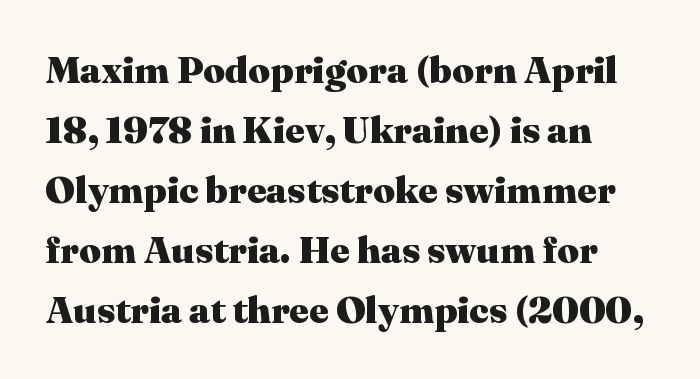
Q: Is the text bold? A: Yes.
Q: Is the text italic (slanted)? A: No, it is upright.
Q: Is the typeface a serif or a sans-serif typeface? A: Serif.
Q: Is the text underlined? A: No.
Q: How is the paragraph aligned? A: Left-aligned.
Q: Is the spacing between letters normal or unusually wide? A: Normal.
Q: Is the spacing between lines tight, normal or loose? A: Normal.
Q: Width (condensed, normal, or wide)? A: Normal.
Q: Stroke contrast? A: Medium.
Q: x-height? A: Medium.
Q: Monospaced? A: No.
